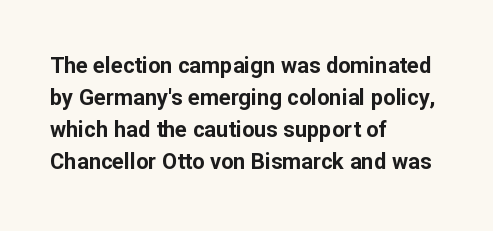
The image shows 22 px bold type, upright; set left-aligned, normal line spacing (1.45x), normal letter spacing, not underlined.
